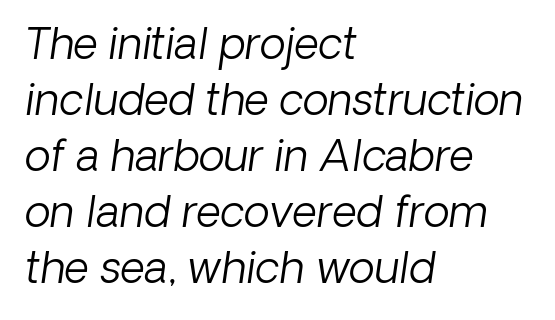
{"serif": "no", "bold": "no", "weight": "light", "width": "normal", "stroke_contrast": "low", "x_height": "medium", "monospaced": "no", "underline": "no", "align": "left", "line_spacing": "normal", "line_spacing_ratio": 1.3, "letter_spacing": "normal", "letter_spacing_em": 0.0, "glyph_px": 43}
